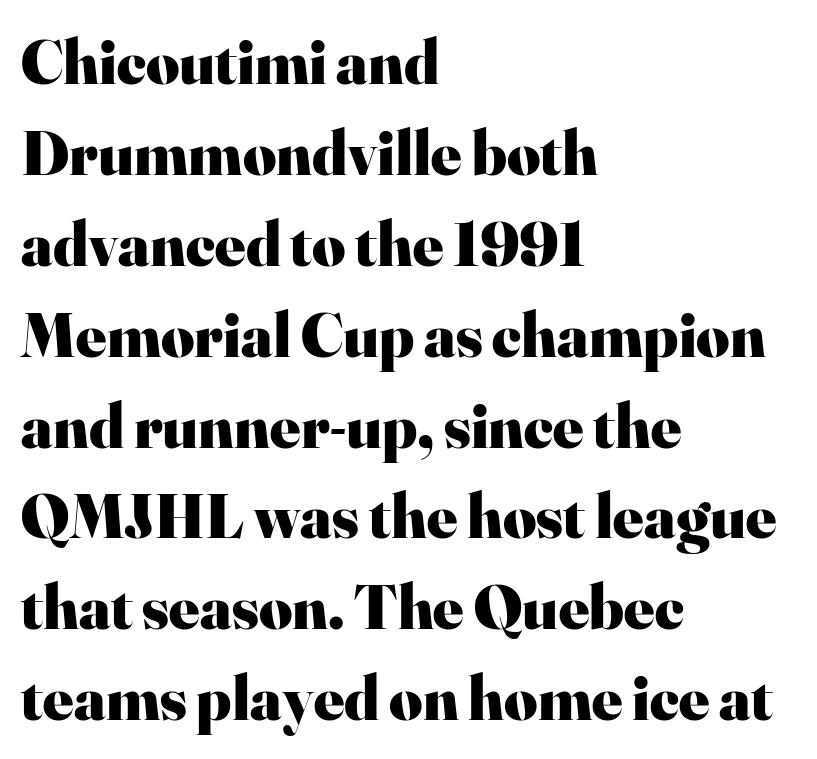
{"serif": "yes", "italic": "no", "bold": "yes", "weight": "heavy", "width": "normal", "stroke_contrast": "high", "x_height": "small", "monospaced": "no", "underline": "no", "align": "left", "line_spacing": "normal", "line_spacing_ratio": 1.42, "letter_spacing": "normal", "letter_spacing_em": 0.0, "glyph_px": 64}
